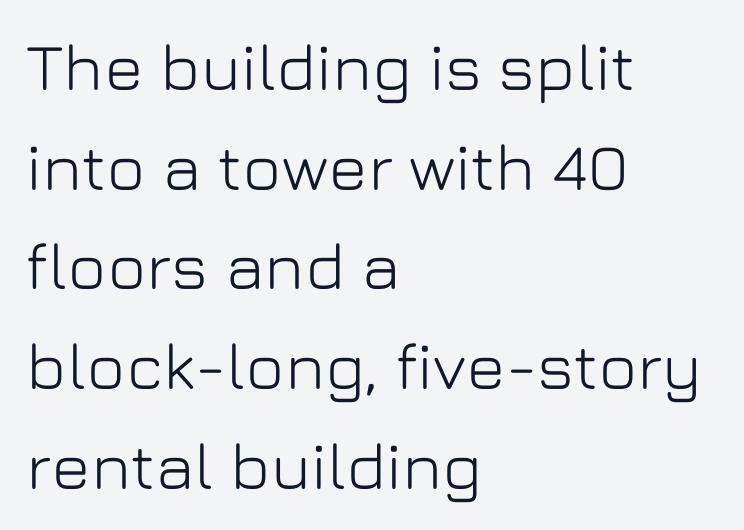
The image shows 66 px sans-serif type, upright; set left-aligned, normal line spacing (1.51x), normal letter spacing, not underlined; low stroke contrast and a medium x-height.
